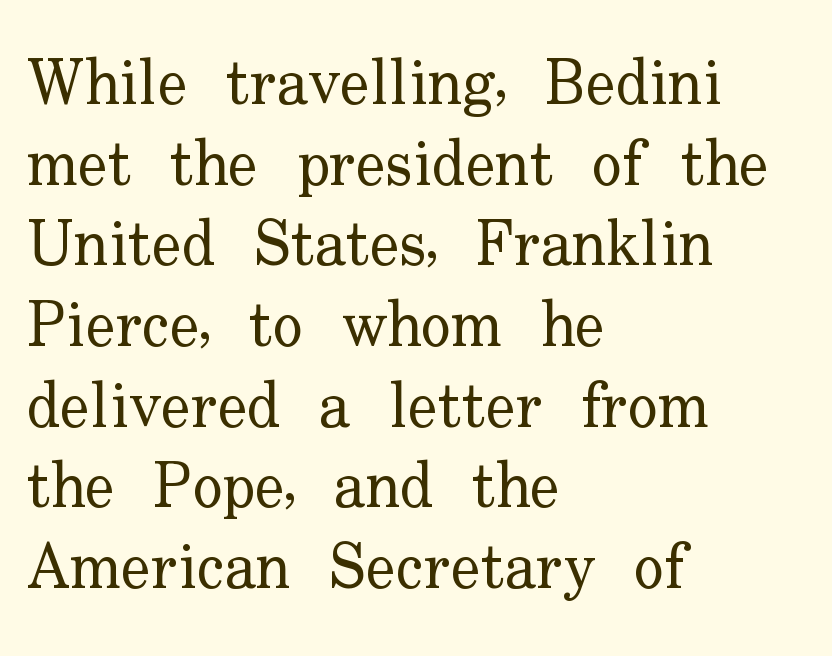
{"serif": "yes", "italic": "no", "bold": "no", "weight": "regular", "width": "normal", "stroke_contrast": "low", "x_height": "small", "monospaced": "no", "underline": "no", "align": "left", "line_spacing": "normal", "line_spacing_ratio": 1.28, "letter_spacing": "normal", "letter_spacing_em": 0.0, "glyph_px": 63}
